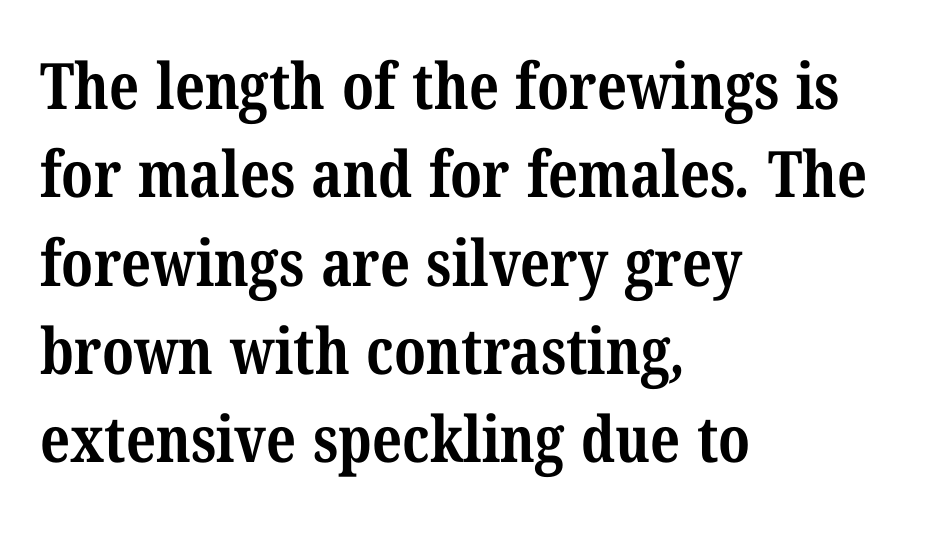
{"serif": "yes", "bold": "yes", "weight": "bold", "width": "condensed", "stroke_contrast": "medium", "x_height": "medium", "monospaced": "no", "underline": "no", "align": "left", "line_spacing": "normal", "line_spacing_ratio": 1.38, "letter_spacing": "normal", "letter_spacing_em": 0.0, "glyph_px": 64}
